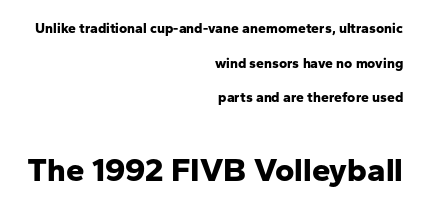
The image shows 33 px bold sans-serif type, upright; set right-aligned, loose line spacing (2.47x), normal letter spacing, not underlined; the second (bottom) block is 2.36x larger; low stroke contrast and a medium x-height.
